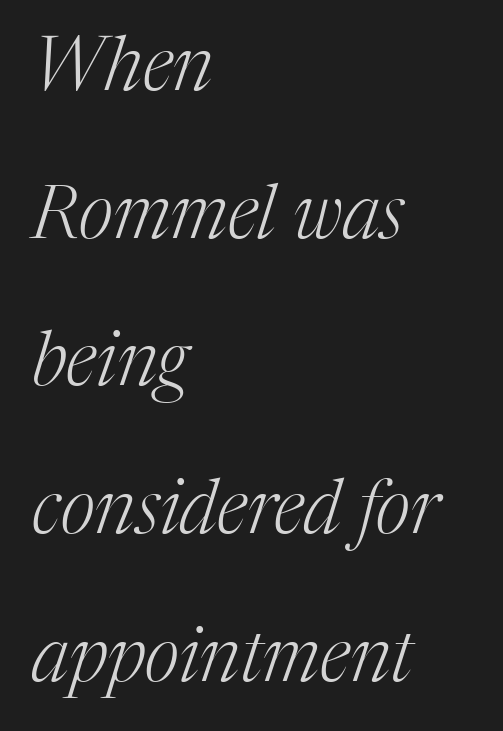
The image shows 75 px light serif type, italic (leaning right); set left-aligned, loose line spacing (1.97x), normal letter spacing, not underlined; medium stroke contrast and a medium x-height.
